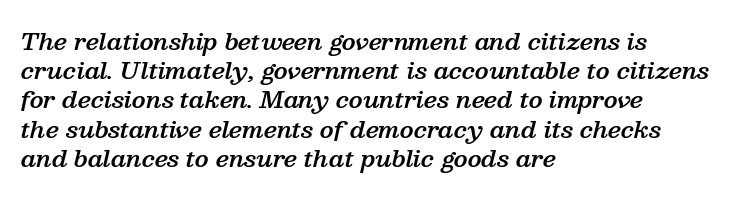
{"italic": "yes", "lean": "right", "slant_degrees": 13, "bold": "semi", "underline": "no", "align": "left", "line_spacing": "normal", "line_spacing_ratio": 1.27, "letter_spacing": "normal", "letter_spacing_em": 0.0, "glyph_px": 23}
